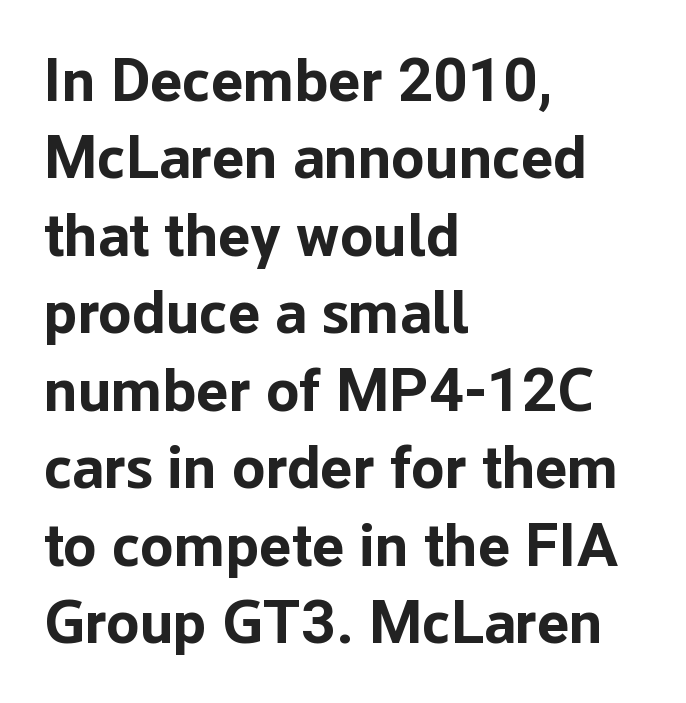
The passage is arranged the way most books set body copy — flush left. Typographically, this falls in the sans-serif category. Heavy, bold letterforms. The space directly below the letters is spotless. Characters follow at the spacing the type designer built in. These lines were composed using upright roman letters.
